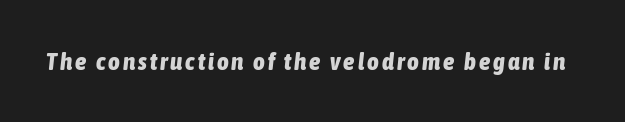
Slanted lettering throughout. Underline: absent. Weight: bold.
